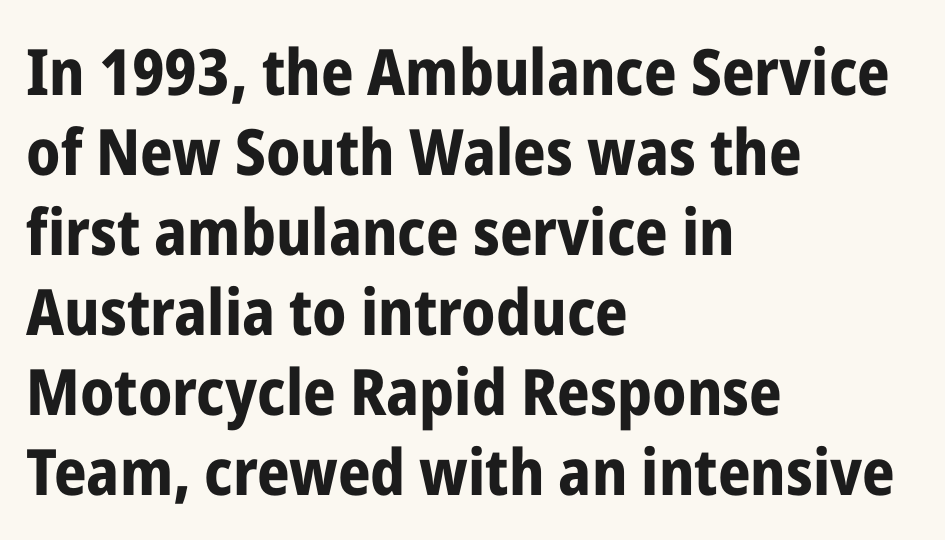
{"serif": "no", "italic": "no", "bold": "yes", "weight": "bold", "width": "condensed", "stroke_contrast": "low", "x_height": "medium", "monospaced": "no", "underline": "no", "align": "left", "line_spacing": "normal", "line_spacing_ratio": 1.25, "letter_spacing": "normal", "letter_spacing_em": 0.0, "glyph_px": 64}
